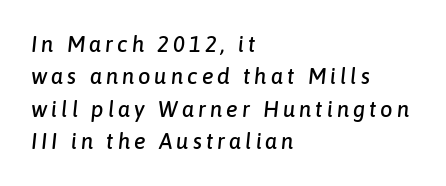
{"italic": "yes", "lean": "right", "slant_degrees": 6, "underline": "no", "align": "left", "line_spacing": "normal", "line_spacing_ratio": 1.47, "glyph_px": 22}
